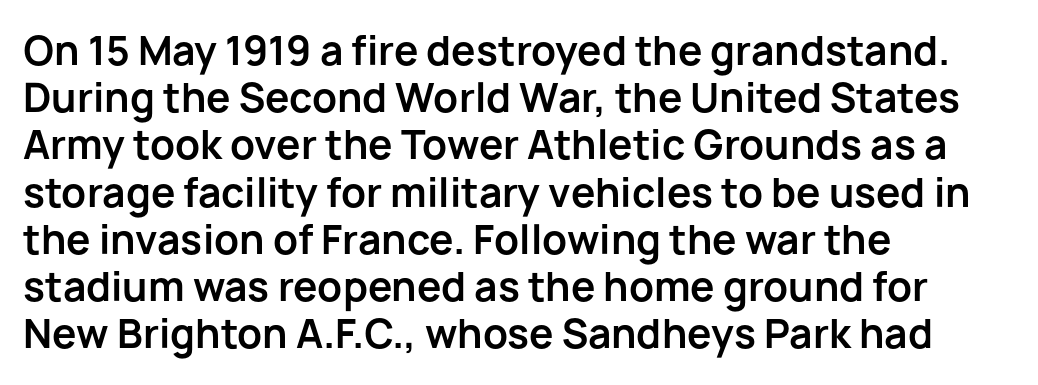
{"serif": "no", "italic": "no", "bold": "yes", "weight": "bold", "width": "normal", "stroke_contrast": "low", "x_height": "medium", "monospaced": "no", "underline": "no", "align": "left", "line_spacing_ratio": 1.21, "letter_spacing": "normal", "letter_spacing_em": 0.0, "glyph_px": 39}
